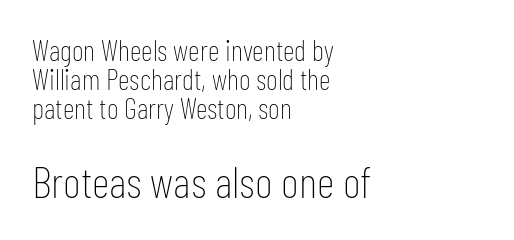
The image shows 44 px thin, condensed sans-serif type, upright; set left-aligned, tight line spacing (1.0x), normal letter spacing, not underlined; the second (bottom) block is 1.52x larger; low stroke contrast and a medium x-height.
